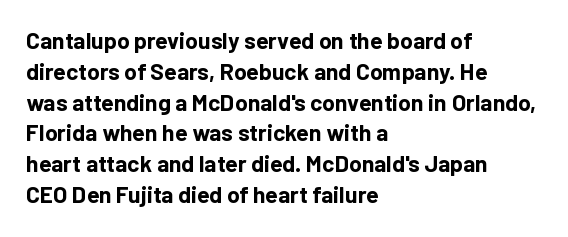
{"italic": "no", "bold": "yes", "underline": "no", "align": "left", "line_spacing": "normal", "line_spacing_ratio": 1.34, "letter_spacing": "normal", "letter_spacing_em": 0.0, "glyph_px": 23}
